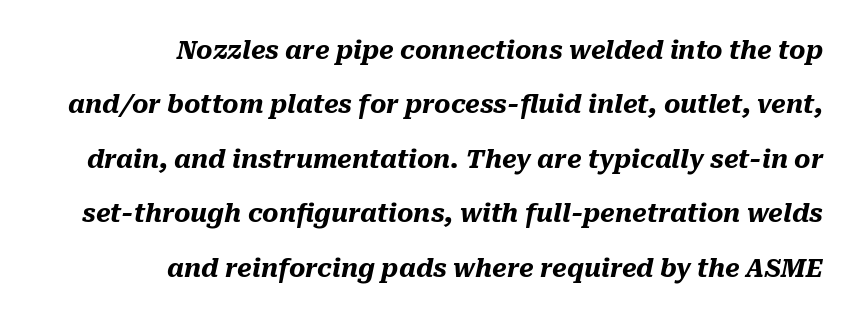
Q: Is the text bold? A: Yes.
Q: Is the text italic (slanted)? A: Yes, it leans right by about 10 degrees.
Q: Is the text underlined? A: No.
Q: How is the paragraph aligned? A: Right-aligned.
Q: Is the spacing between letters normal or unusually wide? A: Normal.
Q: Is the spacing between lines tight, normal or loose? A: Loose.
